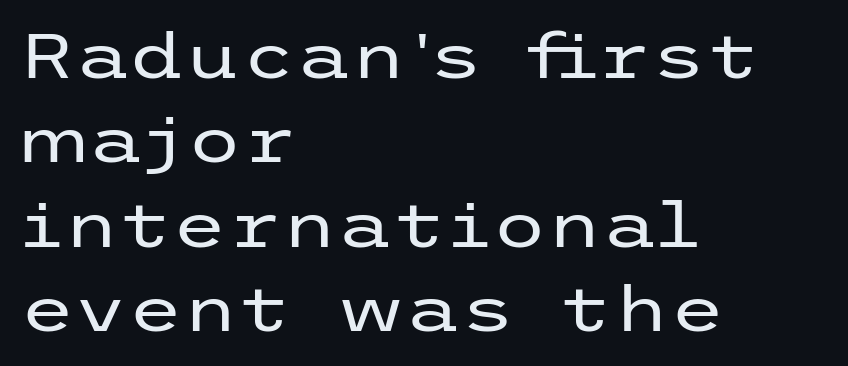
Weight: in the light-to-regular range. The rendering uses a moderate line-height, typical for paragraphs. The paragraph has a hard left edge and a soft right edge. Observe the absence of serifs on each vertical stroke in this sample. The face used here is rendered with its standard letterfit. Italic: no, the glyphs are upright roman.
